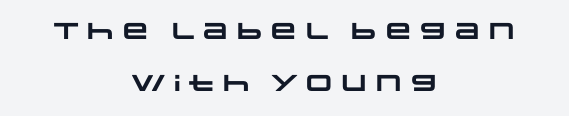
{"bold": "yes", "underline": "no", "align": "center", "line_spacing": "loose", "line_spacing_ratio": 2.26, "letter_spacing": "normal", "letter_spacing_em": 0.0, "glyph_px": 23}
